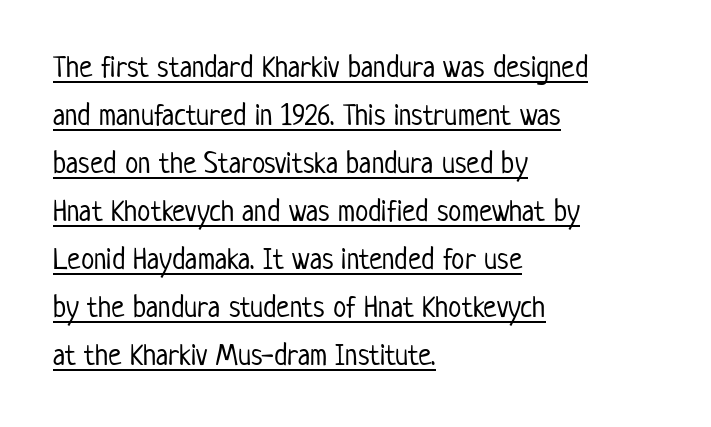
Q: Is the text bold? A: No.
Q: Is the text italic (slanted)? A: No, it is upright.
Q: Is the typeface a serif or a sans-serif typeface? A: Sans-serif.
Q: Is the text underlined? A: Yes.
Q: How is the paragraph aligned? A: Left-aligned.
Q: Is the spacing between letters normal or unusually wide? A: Normal.
Q: Is the spacing between lines tight, normal or loose? A: Normal.
Q: Width (condensed, normal, or wide)? A: Condensed.
Q: Stroke contrast? A: Low.
Q: x-height? A: Medium.
Q: Monospaced? A: No.
